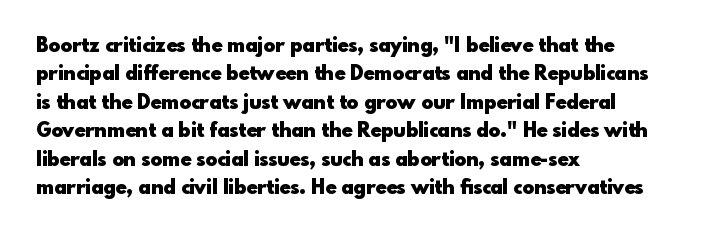
Q: Is the text bold? A: Yes.
Q: Is the text italic (slanted)? A: No, it is upright.
Q: Is the text underlined? A: No.
Q: How is the paragraph aligned? A: Left-aligned.
Q: Is the spacing between letters normal or unusually wide? A: Normal.
Q: Is the spacing between lines tight, normal or loose? A: Normal.
